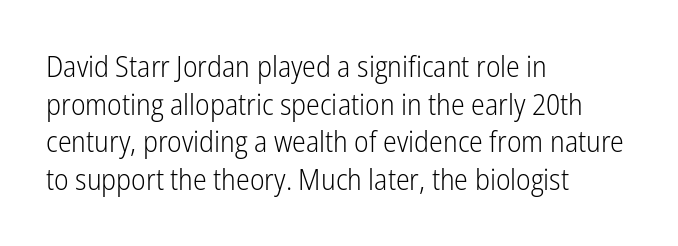
Q: Is the text bold? A: No.
Q: Is the text italic (slanted)? A: No, it is upright.
Q: Is the typeface a serif or a sans-serif typeface? A: Sans-serif.
Q: Is the text underlined? A: No.
Q: How is the paragraph aligned? A: Left-aligned.
Q: Is the spacing between letters normal or unusually wide? A: Normal.
Q: Is the spacing between lines tight, normal or loose? A: Normal.
Q: Width (condensed, normal, or wide)? A: Condensed.
Q: Stroke contrast? A: Low.
Q: x-height? A: Medium.
Q: Monospaced? A: No.
